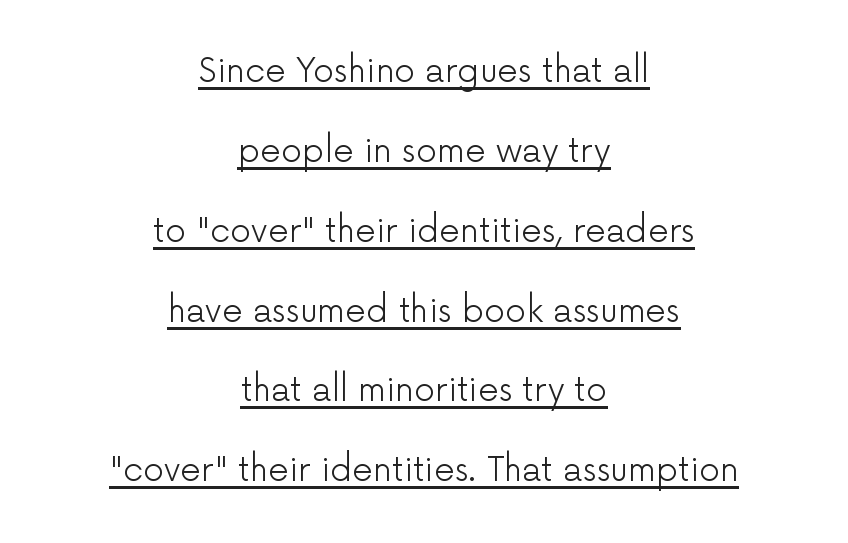
The image shows 33 px light sans-serif type, upright; set centered, loose line spacing (2.42x), normal letter spacing, underlined; low stroke contrast and a medium x-height.
